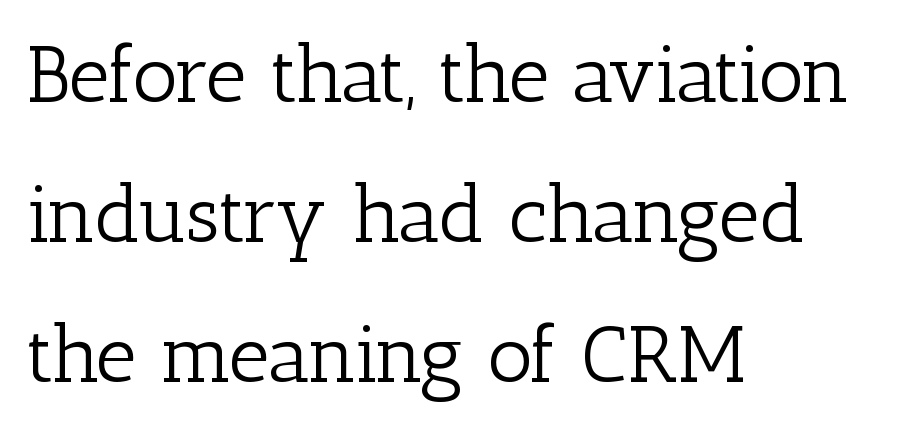
Check under the words: just untouched page. The text was rendered using a seriffed face with decorative stroke endings. The passage shown is not bold in any degree. Note the varied advance widths — an 'i' is clearly narrower than an 'm'. These lines keep a tight, regular rhythm from letter to letter.
